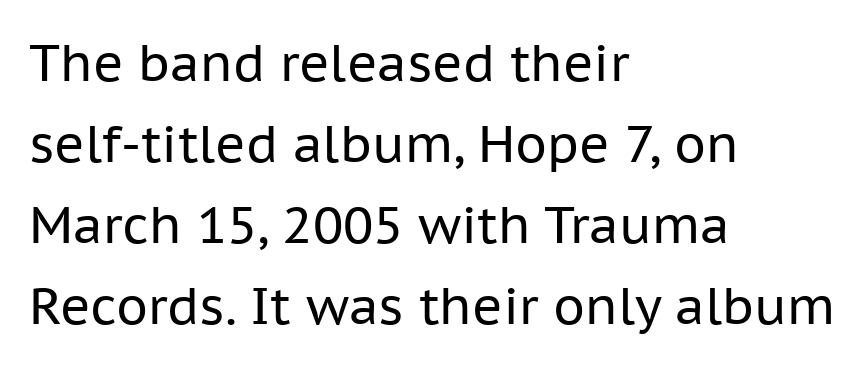
Q: Is the text bold? A: No.
Q: Is the text italic (slanted)? A: No, it is upright.
Q: Is the typeface a serif or a sans-serif typeface? A: Sans-serif.
Q: Is the text underlined? A: No.
Q: How is the paragraph aligned? A: Left-aligned.
Q: Is the spacing between letters normal or unusually wide? A: Normal.
Q: Is the spacing between lines tight, normal or loose? A: Normal.
Q: Width (condensed, normal, or wide)? A: Normal.
Q: Stroke contrast? A: Low.
Q: x-height? A: Medium.
Q: Monospaced? A: No.
